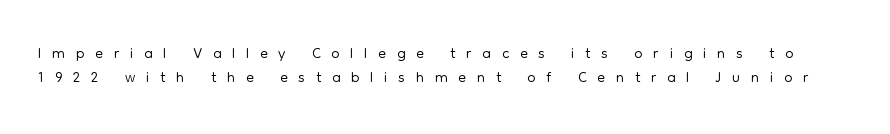
{"italic": "no", "bold": "no", "underline": "no", "line_spacing": "tight", "line_spacing_ratio": 1.04, "letter_spacing": "wide", "letter_spacing_em": 0.47, "glyph_px": 23}
